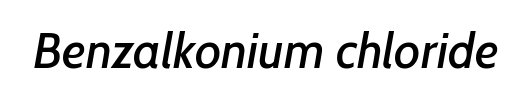
{"serif": "no", "width": "normal", "stroke_contrast": "low", "x_height": "medium", "monospaced": "no", "underline": "no", "letter_spacing": "normal", "letter_spacing_em": 0.0, "glyph_px": 50}
